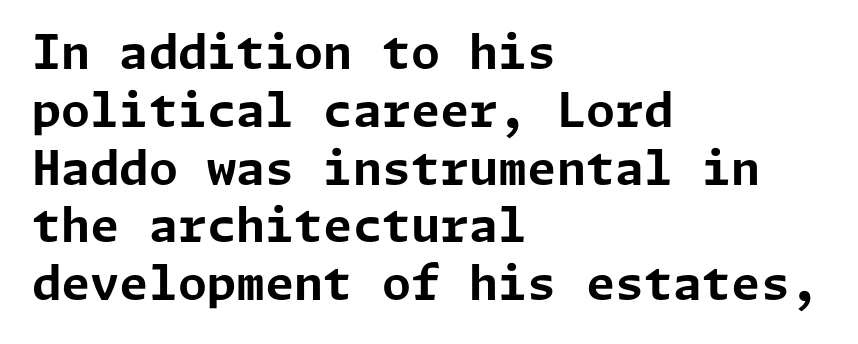
{"serif": "no", "italic": "no", "bold": "yes", "weight": "bold", "width": "normal", "stroke_contrast": "low", "x_height": "medium", "underline": "no", "align": "left", "line_spacing_ratio": 1.23, "letter_spacing": "normal", "letter_spacing_em": 0.0, "glyph_px": 47}
